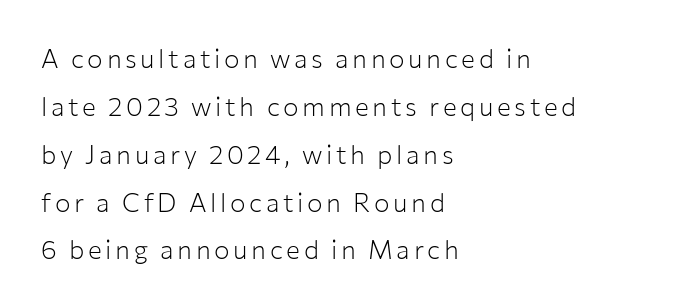
Q: Is the text bold? A: No.
Q: Is the text italic (slanted)? A: No, it is upright.
Q: Is the text underlined? A: No.
Q: How is the paragraph aligned? A: Left-aligned.
